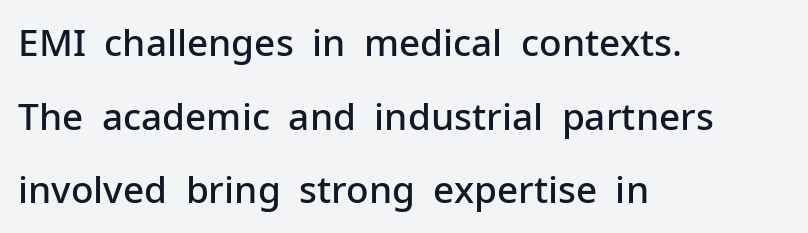
Q: Is the text bold? A: Semi-bold.
Q: Is the text italic (slanted)? A: No, it is upright.
Q: Is the typeface a serif or a sans-serif typeface? A: Sans-serif.
Q: Is the text underlined? A: No.
Q: How is the paragraph aligned? A: Left-aligned.
Q: Is the spacing between letters normal or unusually wide? A: Normal.
Q: Is the spacing between lines tight, normal or loose? A: Loose.
Q: Width (condensed, normal, or wide)? A: Normal.
Q: Stroke contrast? A: Low.
Q: x-height? A: Medium.
Q: Monospaced? A: No.
